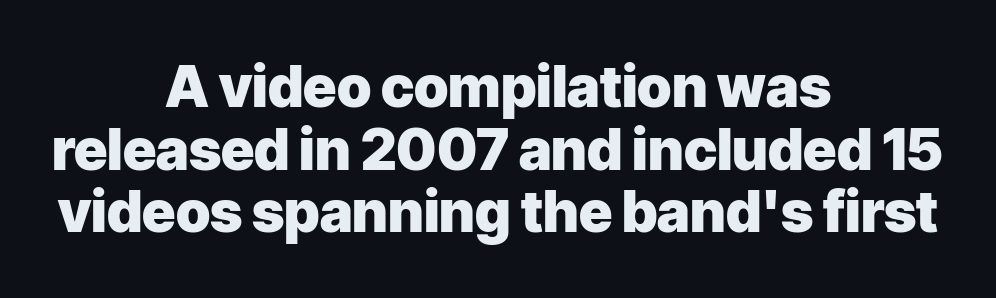
You could not count columns in this text — the font is proportionally spaced. The font family rendered here belongs to the sans-serif group. Honestly, the rows look squashed on top of each other. Reading down the block, each line starts at a different indent, mirrored at its end. These words are printed bold, with thick strokes throughout. Just letters on the line, the space beneath them empty.
